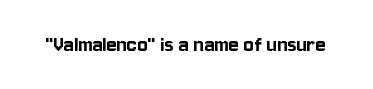
Observe the ordinary spacing: letters are neighbours, not strangers. Underline: absent. Rendered with straight, roman letterforms.
